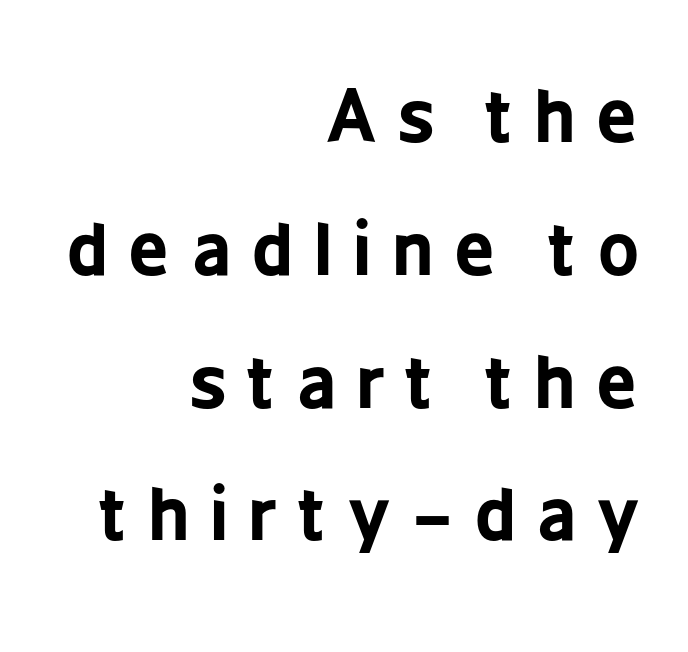
Quick note: not italic, upright. Weight check: bold — yes, fully. Font category for this specimen: sans-serif. Line endings align vertically; line beginnings do not. Words float on clear page, feet unadorned.
